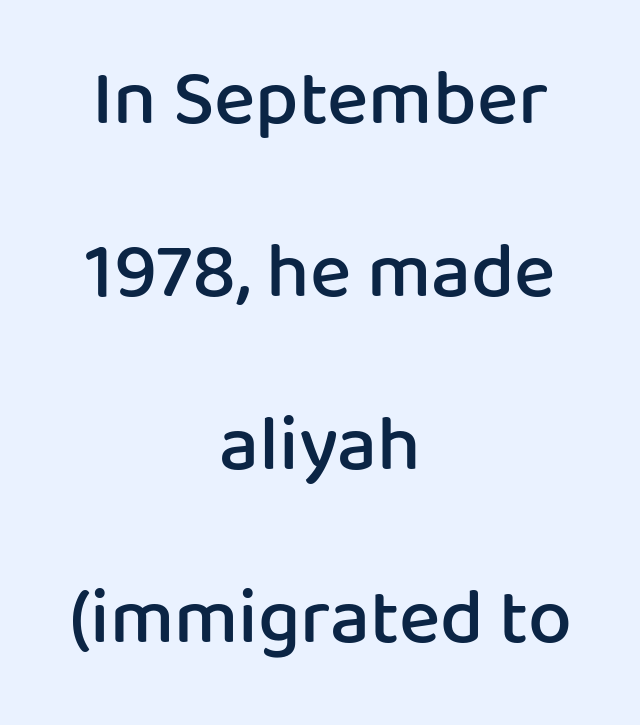
{"serif": "no", "italic": "no", "bold": "semi", "weight": "semibold", "width": "normal", "stroke_contrast": "low", "x_height": "medium", "monospaced": "no", "underline": "no", "align": "center", "line_spacing": "loose", "line_spacing_ratio": 2.22, "letter_spacing": "normal", "letter_spacing_em": 0.0, "glyph_px": 78}
